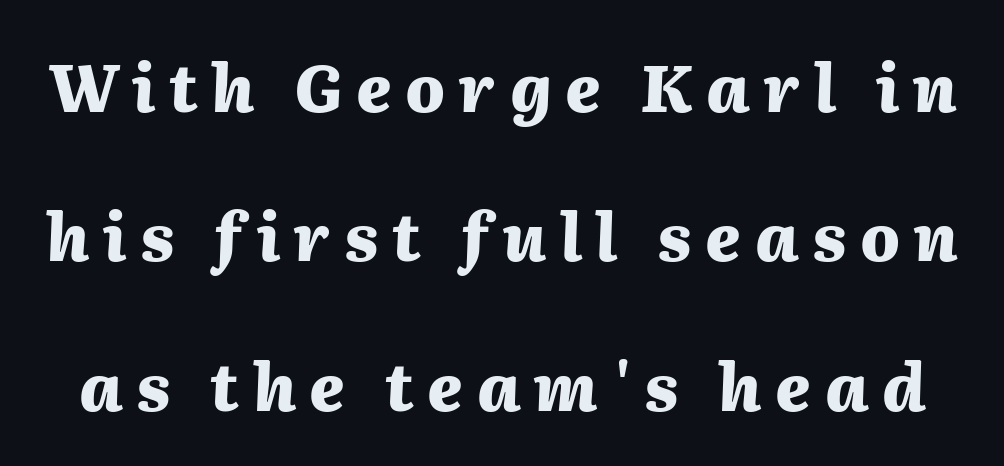
{"italic": "yes", "lean": "right", "slant_degrees": 2, "bold": "yes", "weight": "heavy", "width": "normal", "stroke_contrast": "medium", "x_height": "medium", "monospaced": "no", "underline": "no", "line_spacing": "loose", "line_spacing_ratio": 2.3, "letter_spacing": "wide", "letter_spacing_em": 0.21, "glyph_px": 65}
